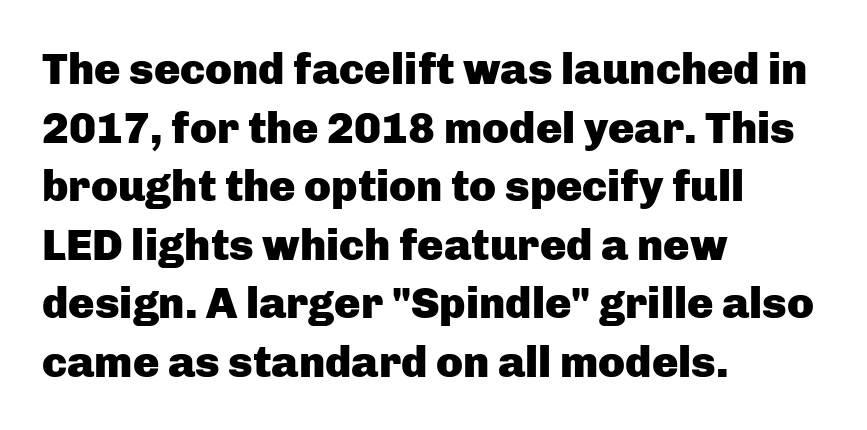
Q: Is the text bold? A: Yes.
Q: Is the text italic (slanted)? A: No, it is upright.
Q: Is the typeface a serif or a sans-serif typeface? A: Sans-serif.
Q: Is the text underlined? A: No.
Q: How is the paragraph aligned? A: Left-aligned.
Q: Is the spacing between letters normal or unusually wide? A: Normal.
Q: Is the spacing between lines tight, normal or loose? A: Normal.
Q: Width (condensed, normal, or wide)? A: Normal.
Q: Stroke contrast? A: Low.
Q: x-height? A: Medium.
Q: Monospaced? A: No.
